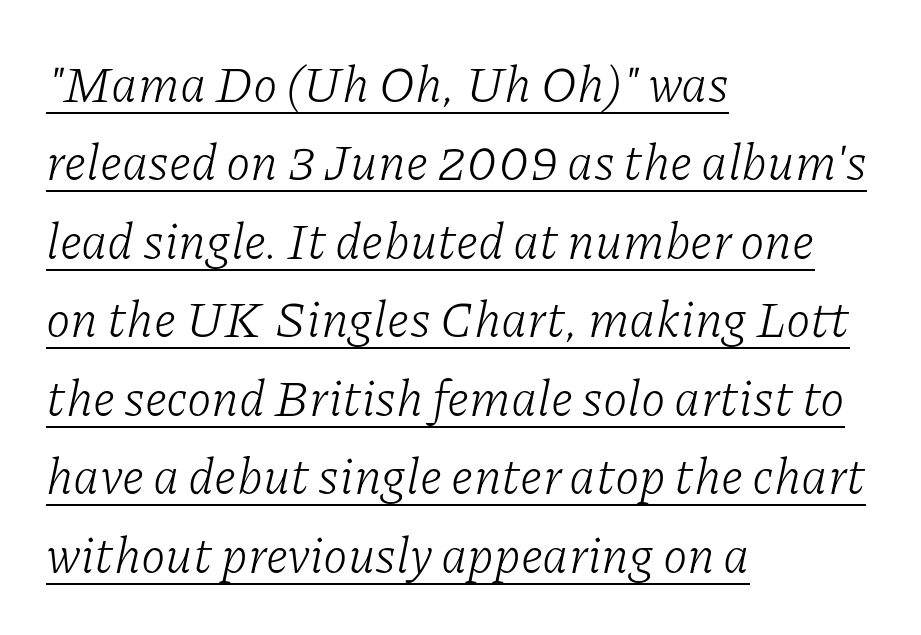
Q: Is the text bold? A: No.
Q: Is the text italic (slanted)? A: Yes, it leans right by about 11 degrees.
Q: Is the typeface a serif or a sans-serif typeface? A: Serif.
Q: Is the text underlined? A: Yes.
Q: How is the paragraph aligned? A: Left-aligned.
Q: Is the spacing between letters normal or unusually wide? A: Normal.
Q: Is the spacing between lines tight, normal or loose? A: Normal.
Q: Width (condensed, normal, or wide)? A: Normal.
Q: Stroke contrast? A: Low.
Q: x-height? A: Medium.
Q: Monospaced? A: No.
